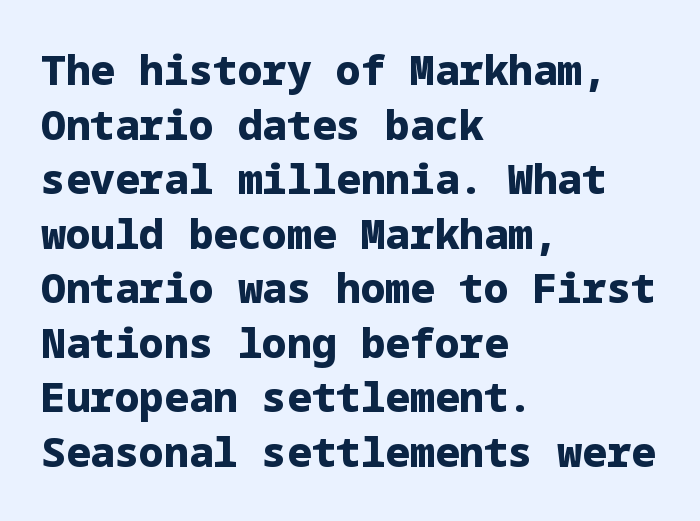
Q: Is the text bold? A: Yes.
Q: Is the text italic (slanted)? A: No, it is upright.
Q: Is the typeface a serif or a sans-serif typeface? A: Sans-serif.
Q: Is the text underlined? A: No.
Q: How is the paragraph aligned? A: Left-aligned.
Q: Is the spacing between letters normal or unusually wide? A: Normal.
Q: Is the spacing between lines tight, normal or loose? A: Normal.
Q: Width (condensed, normal, or wide)? A: Normal.
Q: Stroke contrast? A: Low.
Q: x-height? A: Medium.
